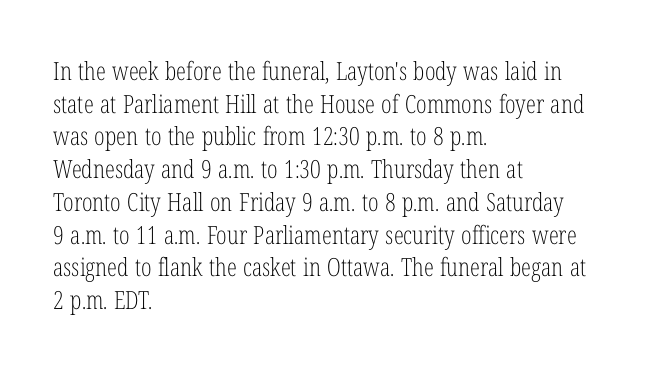
The image shows 25 px text type, upright; set left-aligned, normal line spacing (1.31x), normal letter spacing, not underlined.
